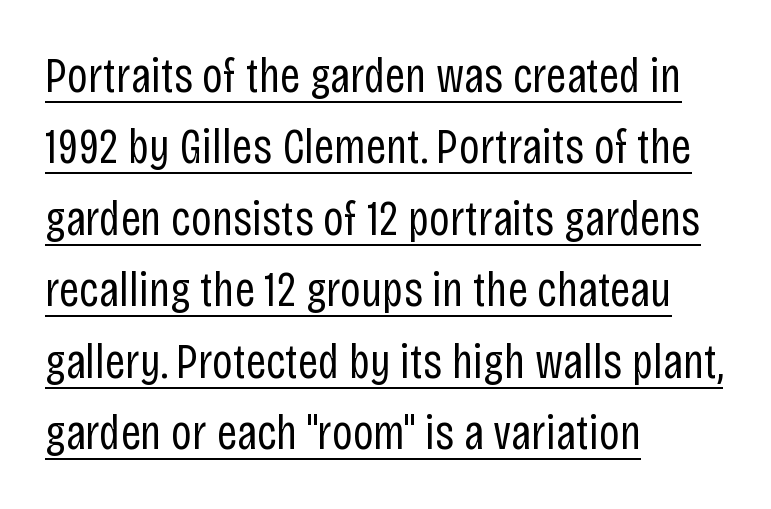
Character widths vary here, with narrow letters taking less room than wide ones. Notice how descenders clear the ascenders below comfortably — that's standard leading. Each letter's strokes conclude bluntly, with no projecting serifs. Is this a heavy cut? Hardly; it is regular or lighter. The letterforms sit shoulder to shoulder at normal distance.
